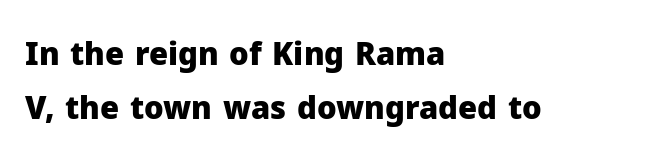
The image shows 31 px heavy sans-serif type, upright; set left-aligned, line spacing 1.74x, normal letter spacing, not underlined; low stroke contrast and a medium x-height.
